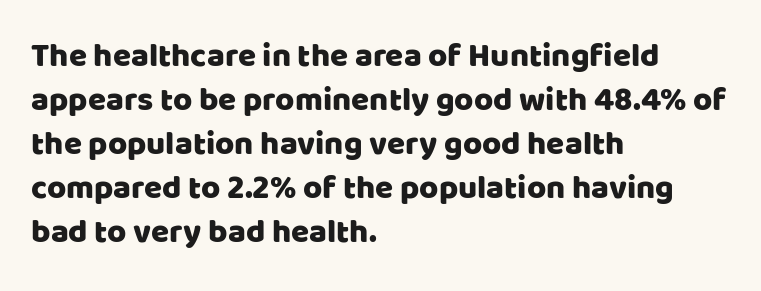
The image shows 33 px sans-serif type, upright; set left-aligned, normal line spacing (1.33x), normal letter spacing, not underlined; low stroke contrast and a large x-height.
